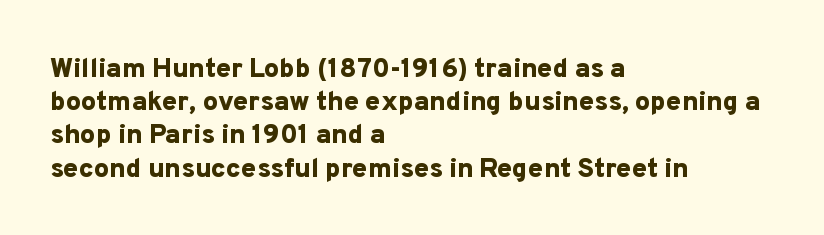
{"italic": "no", "bold": "yes", "underline": "no", "align": "left", "line_spacing_ratio": 1.23, "letter_spacing": "normal", "letter_spacing_em": 0.0, "glyph_px": 27}
